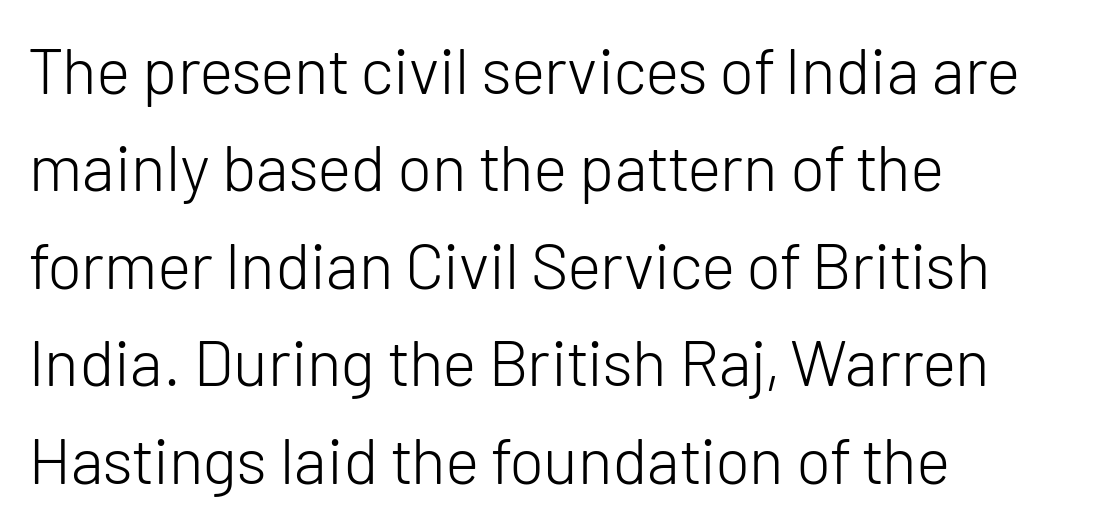
{"serif": "no", "italic": "no", "bold": "no", "weight": "light", "width": "normal", "stroke_contrast": "low", "x_height": "medium", "monospaced": "no", "underline": "no", "align": "left", "line_spacing": "normal", "line_spacing_ratio": 1.5, "letter_spacing": "normal", "letter_spacing_em": 0.0, "glyph_px": 65}
